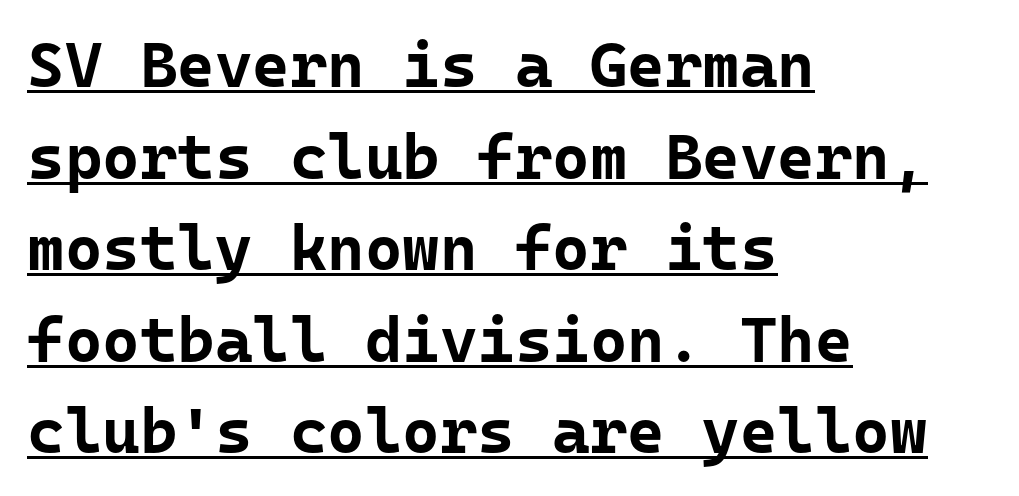
{"serif": "no", "italic": "no", "bold": "yes", "weight": "bold", "width": "normal", "stroke_contrast": "low", "x_height": "medium", "monospaced": "yes", "underline": "yes", "align": "left", "line_spacing": "normal", "line_spacing_ratio": 1.43, "letter_spacing": "normal", "letter_spacing_em": 0.0, "glyph_px": 64}
